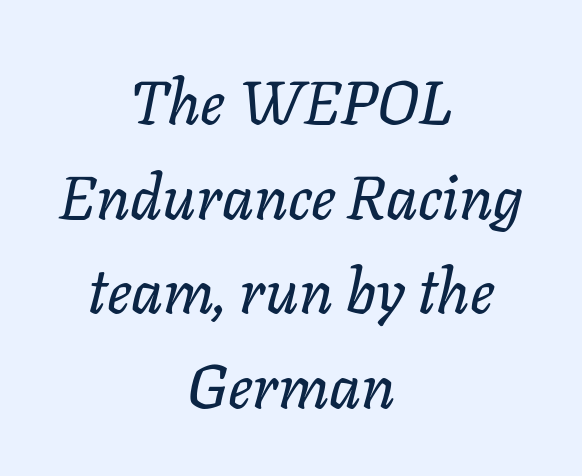
{"italic": "yes", "lean": "right", "slant_degrees": 11, "width": "normal", "stroke_contrast": "low", "x_height": "medium", "monospaced": "no", "underline": "no", "align": "center", "line_spacing": "normal", "line_spacing_ratio": 1.55, "letter_spacing": "normal", "letter_spacing_em": 0.0, "glyph_px": 61}
